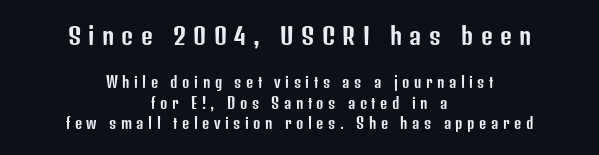
The space beneath each line is pristine and unruled. Casual observation: everything's sitting right in the middle. How are the letters spaced? Widely, with obvious added tracking. When letters stand straight like this, we call the style roman or upright. In this sample the first text group is rendered at the bigger scale. Successive baselines arrive at the customary interval.
